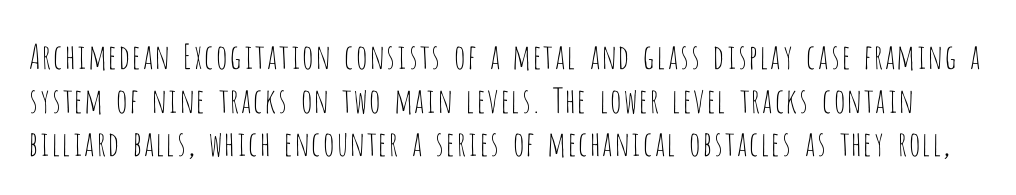
The text was rendered using a sans face with plain stroke endings. Caption: face not bold, strokes unweighted. Words appear dense and cohesive because spacing is normal. Looks like regular typesetting: each glyph gets only the width it needs. The lettering holds an erect, upright posture throughout. Clear beneath every line of the passage.
